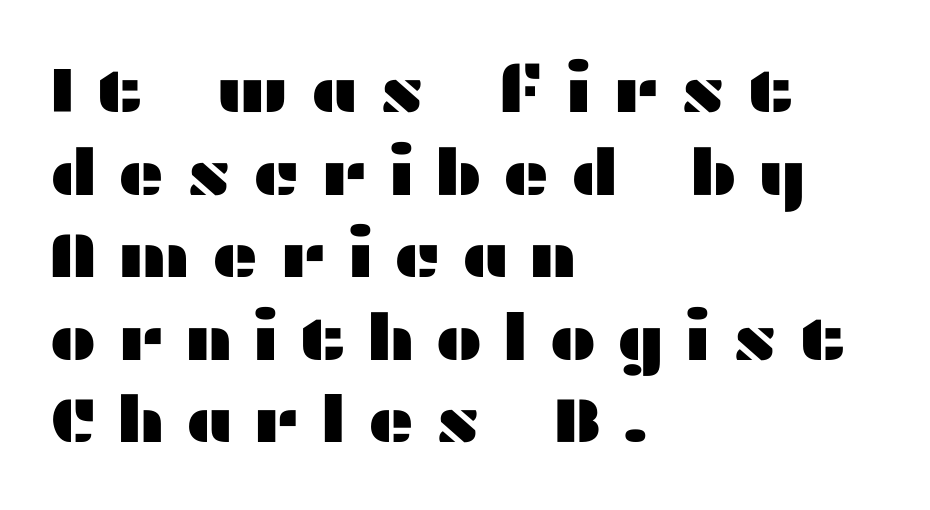
Looks like regular typesetting: each glyph gets only the width it needs. The passage shown is typeset with a sans-serif family. The tracking reads as deliberately expanded to a designer's eye. No word sits above an underline. The passage is arranged the way most books set body copy — flush left.
